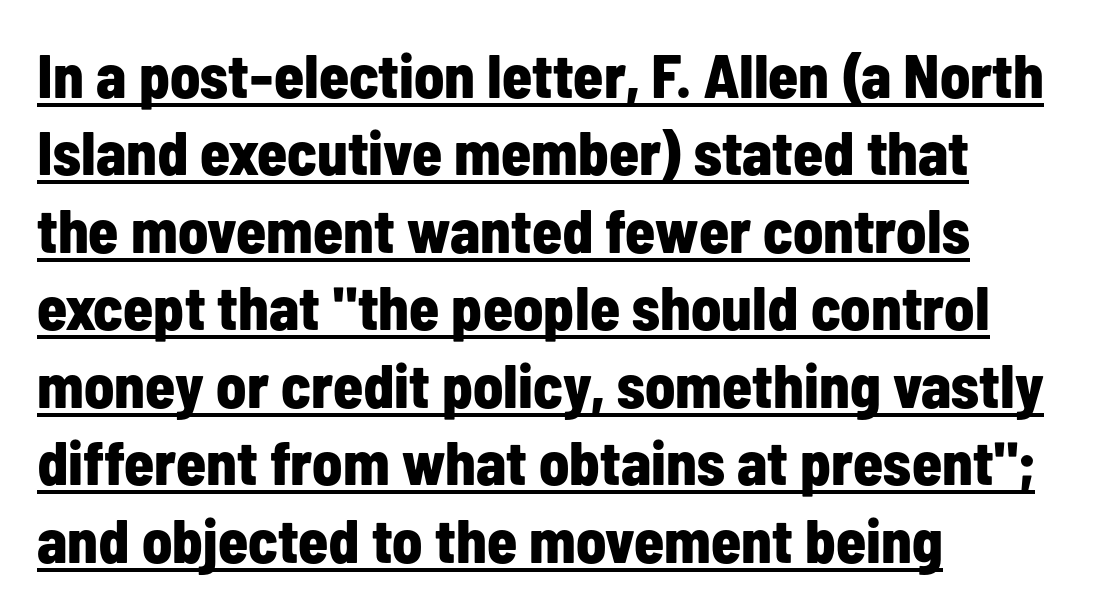
{"serif": "no", "italic": "no", "bold": "yes", "weight": "bold", "width": "condensed", "stroke_contrast": "low", "x_height": "medium", "monospaced": "no", "underline": "yes", "align": "left", "line_spacing": "normal", "line_spacing_ratio": 1.27, "letter_spacing": "normal", "letter_spacing_em": 0.0, "glyph_px": 61}
